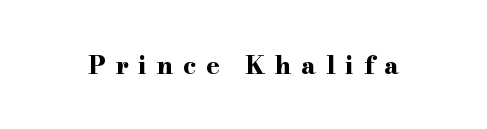
The tracking reads as deliberately expanded to a designer's eye. Italic? Not at all — the glyphs are vertical. Chunky letters — that's bold for sure. The space beneath each line is pristine and unruled.
